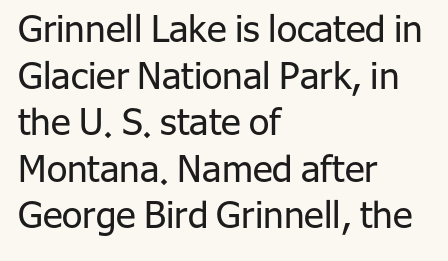
The foot of each line stays bare and open. A typesetter would call this leading conventional body-copy spacing. The horizontal fit of the characters is conventional and even. Each letter keeps its own natural width here, so spacing adapts to shape.
